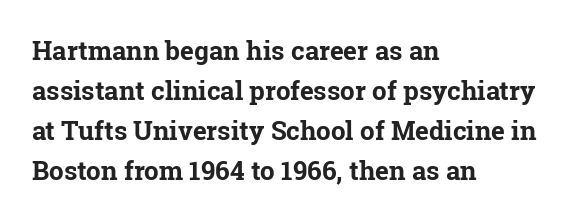
The letterforms sit shoulder to shoulder at normal distance. If you measured baseline to baseline, you'd find a middling distance. The specimen omits any rule beneath the text block's lines. These lines stack with their left ends in a neat column.
